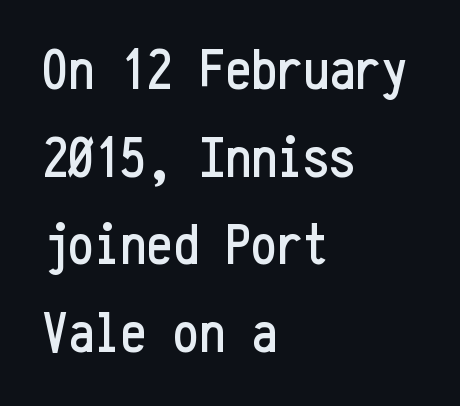
Q: Is the text italic (slanted)? A: No, it is upright.
Q: Is the typeface a serif or a sans-serif typeface? A: Sans-serif.
Q: Is the text underlined? A: No.
Q: How is the paragraph aligned? A: Left-aligned.
Q: Is the spacing between letters normal or unusually wide? A: Normal.
Q: Is the spacing between lines tight, normal or loose? A: Normal.
Q: Width (condensed, normal, or wide)? A: Condensed.
Q: Stroke contrast? A: Low.
Q: x-height? A: Medium.
Q: Monospaced? A: Yes.
